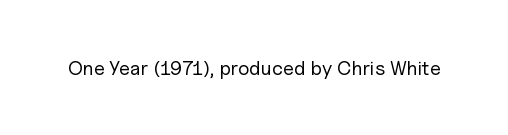
The image shows 20 px text type, upright; set normal letter spacing, not underlined.
